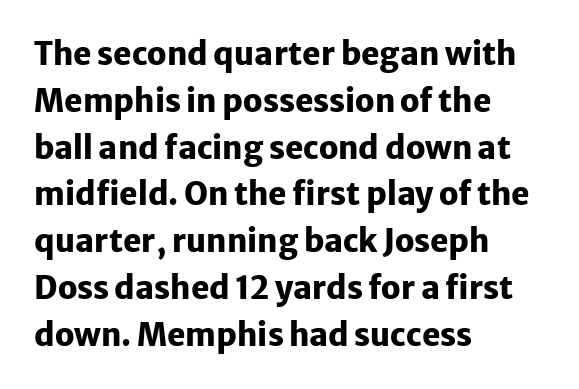
Q: Is the text bold? A: Yes.
Q: Is the text italic (slanted)? A: No, it is upright.
Q: Is the typeface a serif or a sans-serif typeface? A: Sans-serif.
Q: Is the text underlined? A: No.
Q: How is the paragraph aligned? A: Left-aligned.
Q: Is the spacing between letters normal or unusually wide? A: Normal.
Q: Is the spacing between lines tight, normal or loose? A: Normal.
Q: Width (condensed, normal, or wide)? A: Normal.
Q: Stroke contrast? A: Low.
Q: x-height? A: Medium.
Q: Monospaced? A: No.
